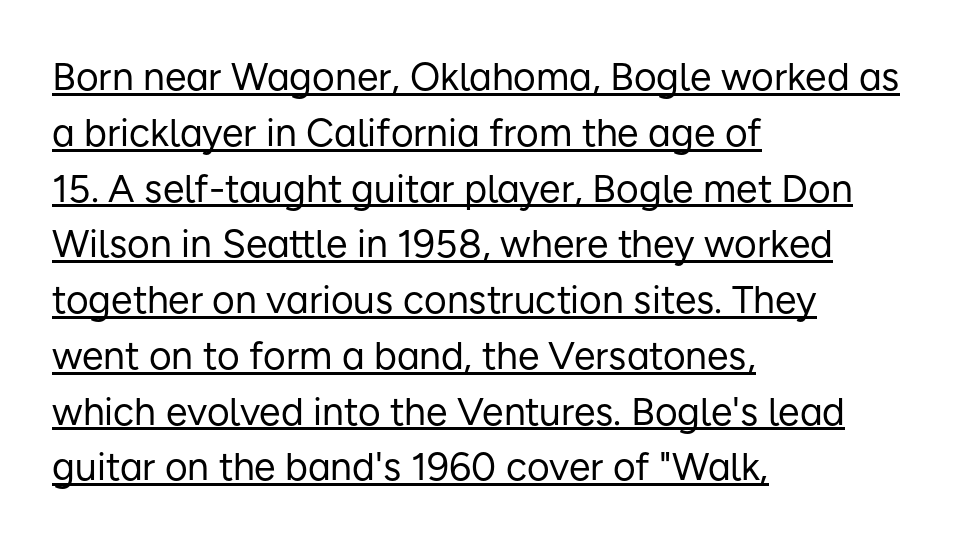
Q: Is the text bold? A: No.
Q: Is the text italic (slanted)? A: No, it is upright.
Q: Is the typeface a serif or a sans-serif typeface? A: Sans-serif.
Q: Is the text underlined? A: Yes.
Q: How is the paragraph aligned? A: Left-aligned.
Q: Is the spacing between letters normal or unusually wide? A: Normal.
Q: Is the spacing between lines tight, normal or loose? A: Normal.
Q: Width (condensed, normal, or wide)? A: Normal.
Q: Stroke contrast? A: Low.
Q: x-height? A: Medium.
Q: Monospaced? A: No.
